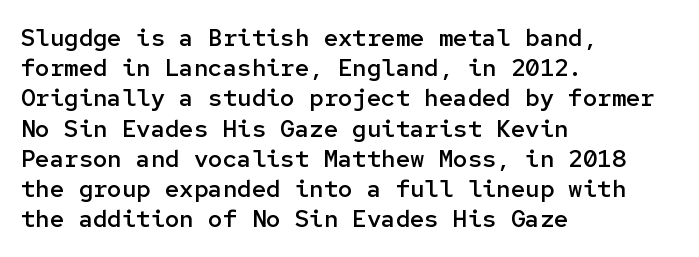
{"italic": "no", "bold": "semi", "underline": "no", "align": "left", "line_spacing": "normal", "line_spacing_ratio": 1.26, "letter_spacing": "normal", "letter_spacing_em": 0.0, "glyph_px": 24}
